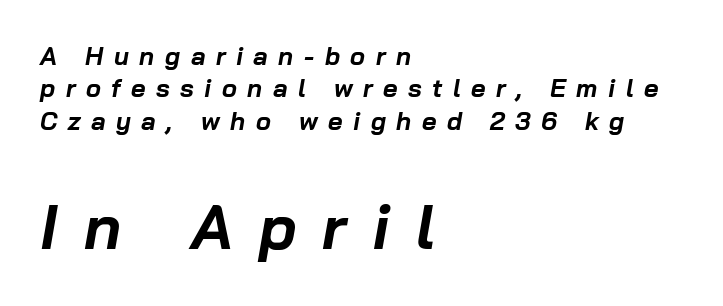
{"italic": "yes", "lean": "right", "slant_degrees": 10, "bold": "yes", "weight": "bold", "width": "normal", "stroke_contrast": "low", "x_height": "medium", "monospaced": "no", "underline": "no", "align": "left", "line_spacing": "normal", "line_spacing_ratio": 1.3, "letter_spacing": "wide", "letter_spacing_em": 0.42, "larger_block": "second", "size_ratio": 2.48, "glyph_px": 62}
